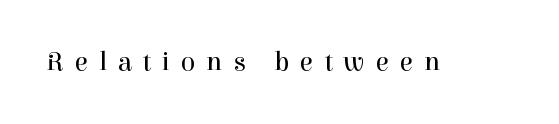
The image shows 27 px text type, upright; set unusually wide letter spacing (+0.4 em), not underlined.
